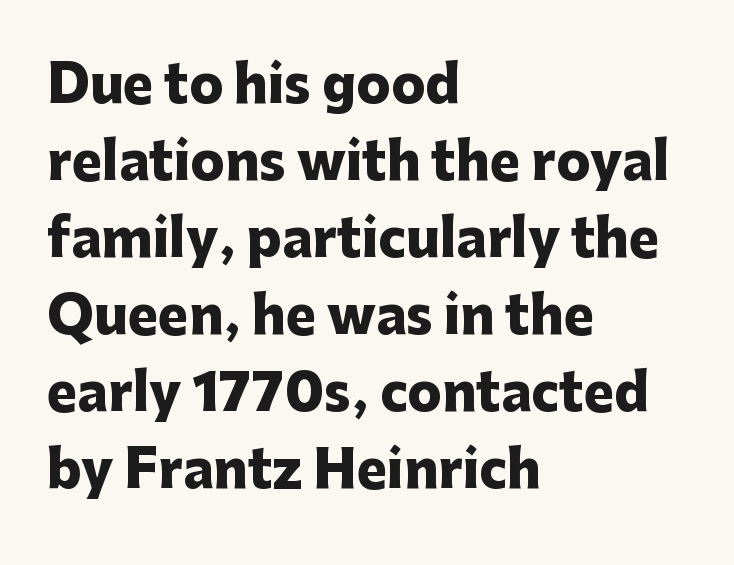
Q: Is the text bold? A: Yes.
Q: Is the text italic (slanted)? A: No, it is upright.
Q: Is the typeface a serif or a sans-serif typeface? A: Sans-serif.
Q: Is the text underlined? A: No.
Q: How is the paragraph aligned? A: Left-aligned.
Q: Is the spacing between letters normal or unusually wide? A: Normal.
Q: Is the spacing between lines tight, normal or loose? A: Normal.
Q: Width (condensed, normal, or wide)? A: Normal.
Q: Stroke contrast? A: Low.
Q: x-height? A: Medium.
Q: Monospaced? A: No.
